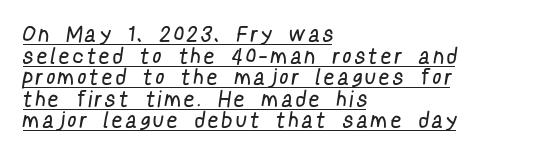
{"bold": "no", "underline": "yes", "align": "left", "line_spacing": "tight", "line_spacing_ratio": 0.98, "letter_spacing": "wide", "letter_spacing_em": 0.24, "glyph_px": 22}
